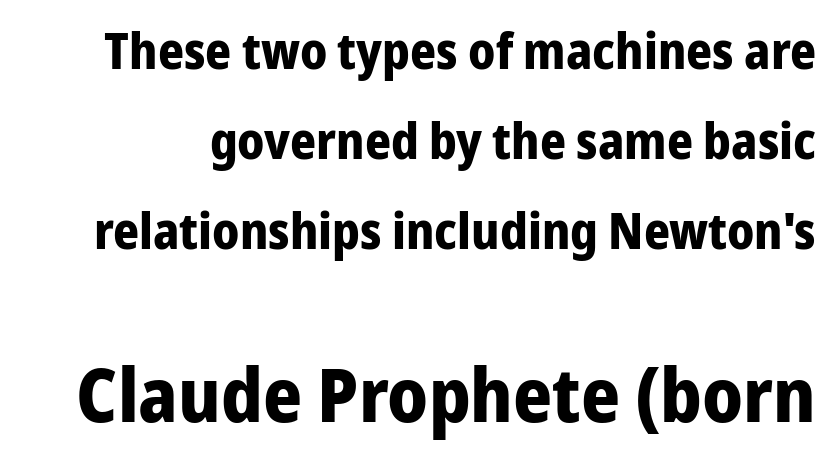
The image shows 75 px bold sans-serif type, upright; set line spacing 1.8x, normal letter spacing, not underlined; the second (bottom) block is 1.5x larger; low stroke contrast and a medium x-height.
